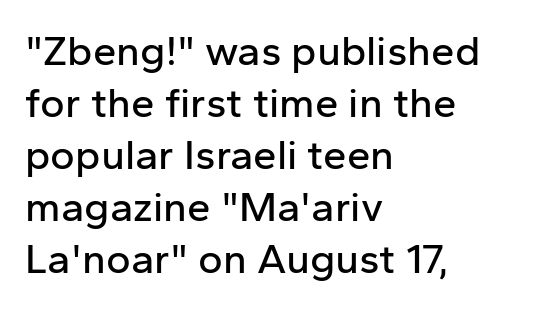
Nope, no serifs anywhere on these letters. Do the letters lean? They stand straight. The face used here is proportionally spaced, like ordinary book or web type. Words float on clear page, feet unadorned. Compared with a centered layout, this one pins lines to the left instead.
